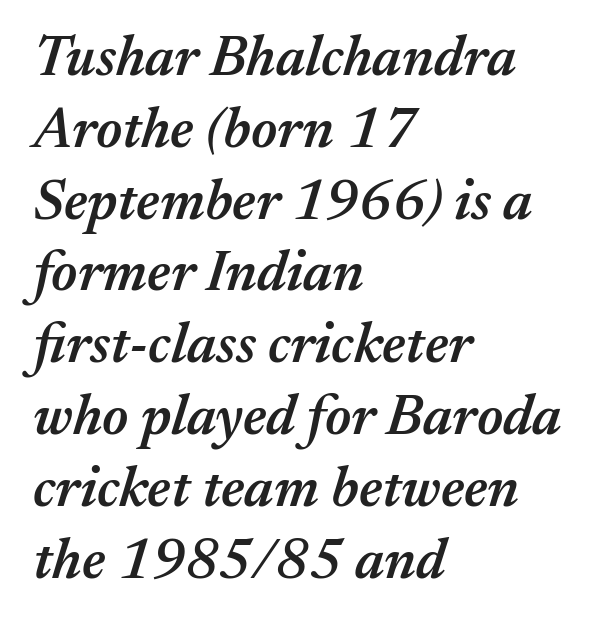
The image shows 57 px semibold type, italic (leaning right); set left-aligned, normal line spacing (1.26x), normal letter spacing, not underlined; medium stroke contrast and a medium x-height.
